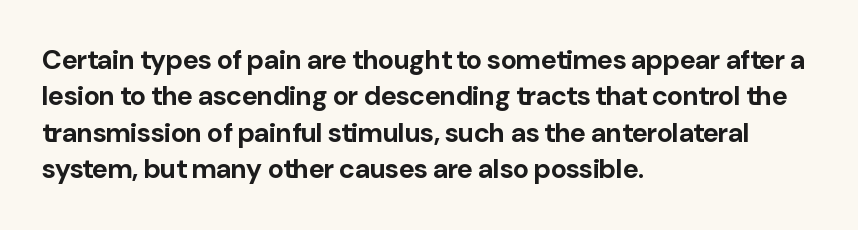
Q: Is the text bold? A: Yes.
Q: Is the text italic (slanted)? A: No, it is upright.
Q: Is the text underlined? A: No.
Q: How is the paragraph aligned? A: Left-aligned.
Q: Is the spacing between letters normal or unusually wide? A: Normal.
Q: Is the spacing between lines tight, normal or loose? A: Normal.
